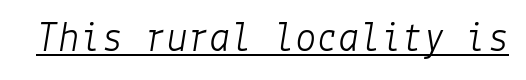
Observe the lean: these are italic letterforms. Nothing unusual about the tracking: characters are spaced as the font intends. In designer terms, the underline attribute is active on this setting. Heft: none added — not bold.
